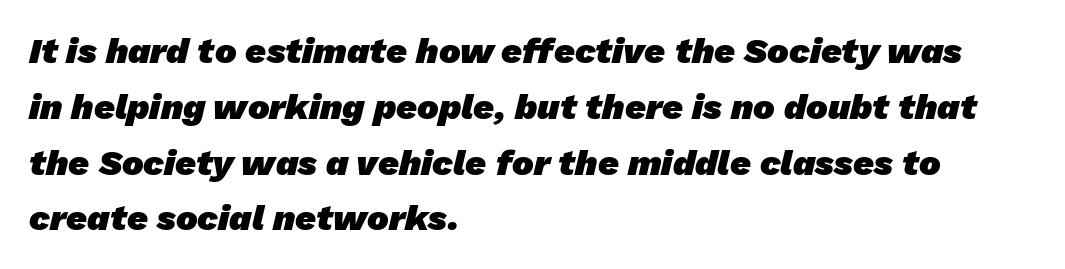
Q: Is the text bold? A: Yes.
Q: Is the typeface a serif or a sans-serif typeface? A: Sans-serif.
Q: Is the text underlined? A: No.
Q: How is the paragraph aligned? A: Left-aligned.
Q: Is the spacing between letters normal or unusually wide? A: Normal.
Q: Is the spacing between lines tight, normal or loose? A: Normal.
Q: Width (condensed, normal, or wide)? A: Normal.
Q: Stroke contrast? A: Low.
Q: x-height? A: Medium.
Q: Monospaced? A: No.
